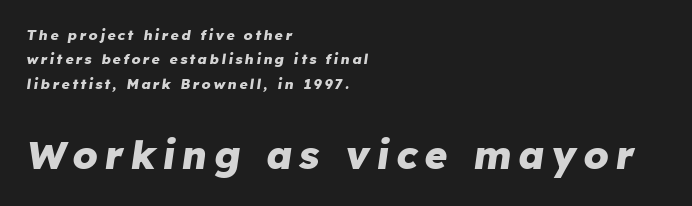
The image shows 39 px heavy type, italic (leaning right); set left-aligned, line spacing 1.74x, not underlined; the second (bottom) block is 2.79x larger; low stroke contrast and a medium x-height.
